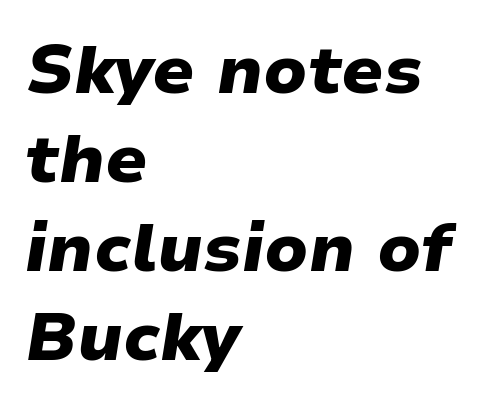
Q: Is the text bold? A: Yes.
Q: Is the text italic (slanted)? A: Yes, it leans right by about 9 degrees.
Q: Is the text underlined? A: No.
Q: How is the paragraph aligned? A: Left-aligned.
Q: Is the spacing between letters normal or unusually wide? A: Normal.
Q: Is the spacing between lines tight, normal or loose? A: Normal.
Q: Width (condensed, normal, or wide)? A: Wide.
Q: Stroke contrast? A: Low.
Q: x-height? A: Medium.
Q: Monospaced? A: No.
